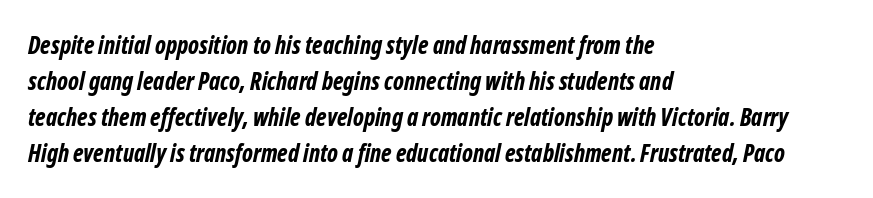
{"bold": "yes", "underline": "no", "align": "left", "line_spacing": "normal", "line_spacing_ratio": 1.5, "letter_spacing": "normal", "letter_spacing_em": 0.0, "glyph_px": 24}
